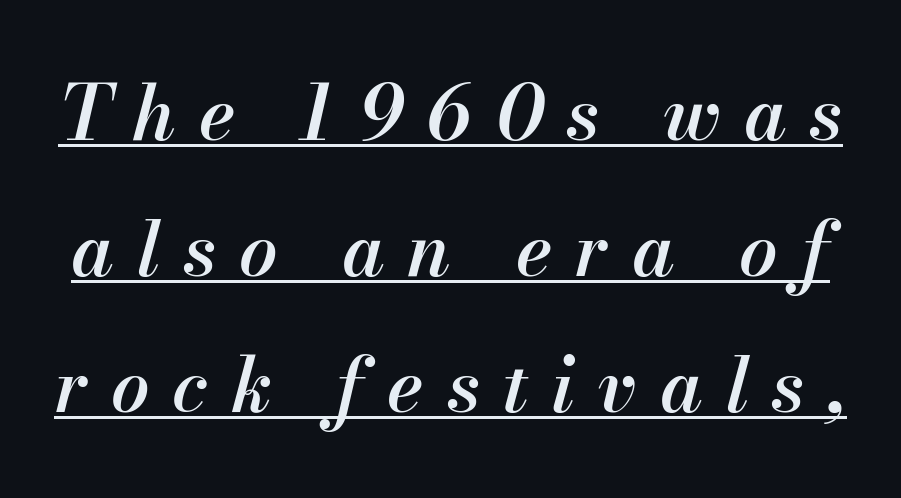
{"italic": "yes", "lean": "right", "slant_degrees": 13, "bold": "semi", "weight": "semibold", "width": "normal", "stroke_contrast": "medium", "x_height": "small", "monospaced": "no", "underline": "yes", "line_spacing_ratio": 1.79, "letter_spacing": "wide", "letter_spacing_em": 0.3, "glyph_px": 76}
